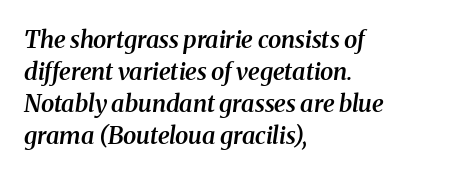
Q: Is the text bold? A: Semi-bold.
Q: Is the text italic (slanted)? A: Yes, it leans right by about 8 degrees.
Q: Is the text underlined? A: No.
Q: How is the paragraph aligned? A: Left-aligned.
Q: Is the spacing between letters normal or unusually wide? A: Normal.
Q: Is the spacing between lines tight, normal or loose? A: Normal.
